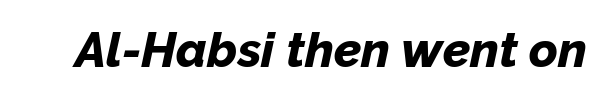
Each letter keeps its own natural width here, so spacing adapts to shape. Style check: oblique. Summary of weight: heavy, a full bold. The tracking reads as untouched default to a designer's eye. Beneath every word, the page is bare.
